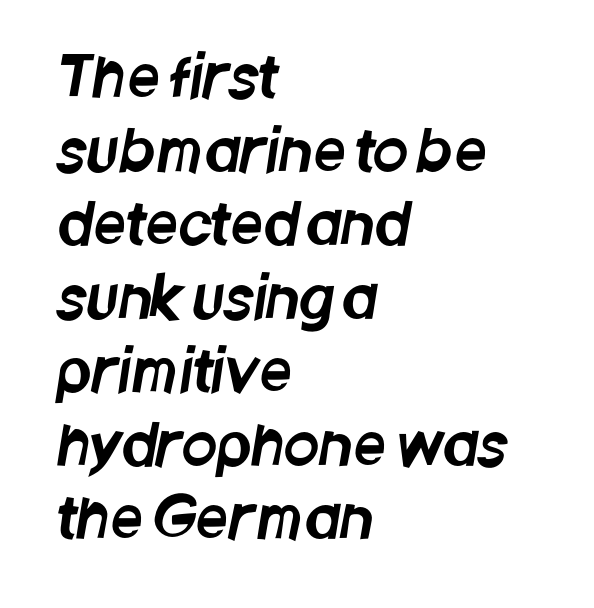
{"serif": "no", "width": "condensed", "stroke_contrast": "low", "x_height": "large", "monospaced": "no", "underline": "no", "align": "left", "line_spacing": "normal", "line_spacing_ratio": 1.29, "letter_spacing": "normal", "letter_spacing_em": 0.0, "glyph_px": 57}
